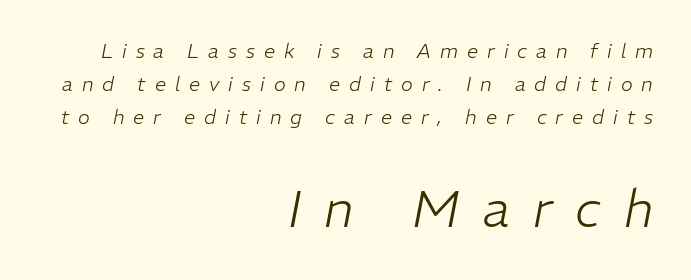
Q: Is the text bold? A: No.
Q: Is the text italic (slanted)? A: Yes, it leans right by about 11 degrees.
Q: Is the text underlined? A: No.
Q: How is the paragraph aligned? A: Right-aligned.
Q: Is the spacing between letters normal or unusually wide? A: Unusually wide.
Q: Is the spacing between lines tight, normal or loose? A: Normal.
Q: Which block of text is set in a larger size, the first (top) or the second (bottom)? A: The second (bottom) one.
Q: Width (condensed, normal, or wide)? A: Normal.
Q: Stroke contrast? A: Low.
Q: x-height? A: Medium.
Q: Monospaced? A: No.
